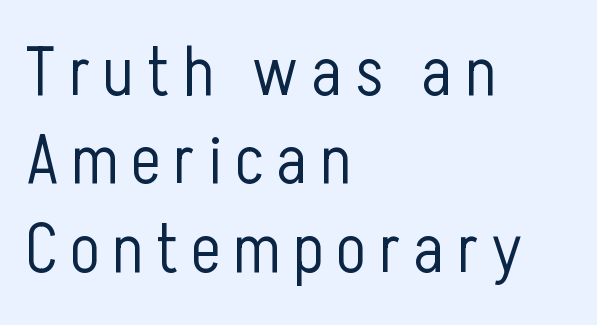
Counters stay open thanks to moderate or lighter strokes. Nope, not italic — everything's standing straight. Classification — sans serif. The letters advance in unequal steps, a hallmark of proportional type. The strip under each line holds only bare page. The designer left line spacing at the default.
